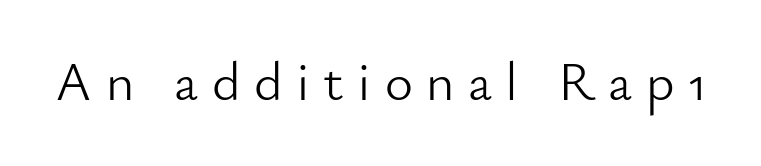
Q: Is the text bold? A: No.
Q: Is the text italic (slanted)? A: No, it is upright.
Q: Is the typeface a serif or a sans-serif typeface? A: Sans-serif.
Q: Is the text underlined? A: No.
Q: Is the spacing between letters normal or unusually wide? A: Unusually wide.
Q: Width (condensed, normal, or wide)? A: Normal.
Q: Stroke contrast? A: Low.
Q: x-height? A: Small.
Q: Monospaced? A: No.
